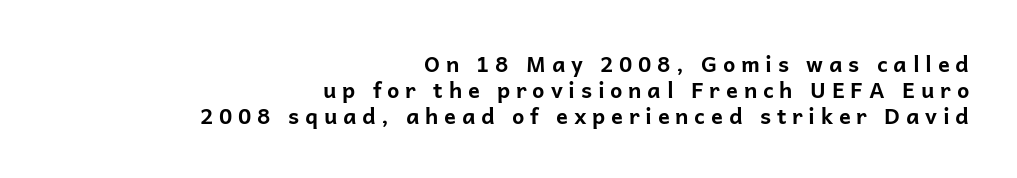
Q: Is the text bold? A: Yes.
Q: Is the text italic (slanted)? A: No, it is upright.
Q: Is the text underlined? A: No.
Q: How is the paragraph aligned? A: Right-aligned.
Q: Is the spacing between letters normal or unusually wide? A: Unusually wide.
